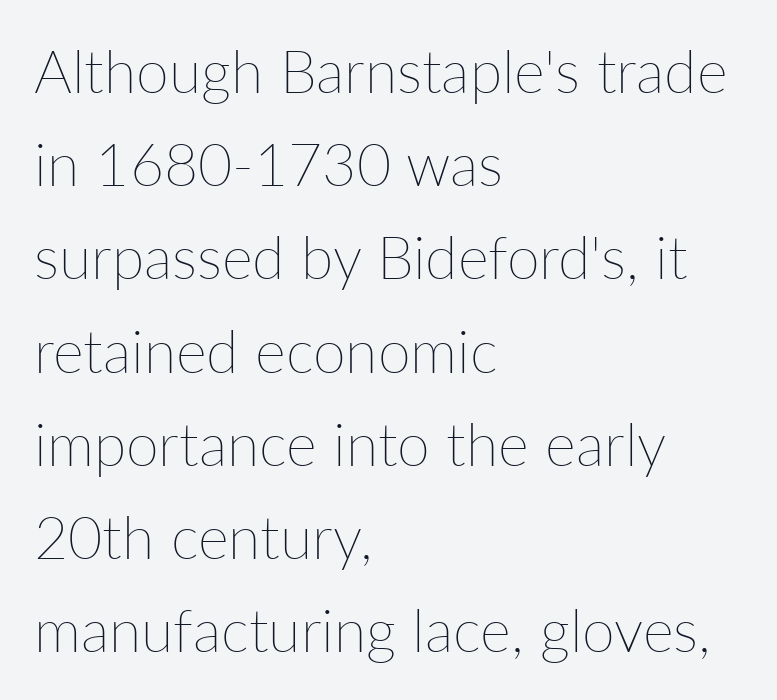
Q: Is the text bold? A: No.
Q: Is the text italic (slanted)? A: No, it is upright.
Q: Is the text underlined? A: No.
Q: How is the paragraph aligned? A: Left-aligned.
Q: Is the spacing between letters normal or unusually wide? A: Normal.
Q: Is the spacing between lines tight, normal or loose? A: Normal.
Q: Width (condensed, normal, or wide)? A: Normal.
Q: Stroke contrast? A: Low.
Q: x-height? A: Medium.
Q: Monospaced? A: No.
